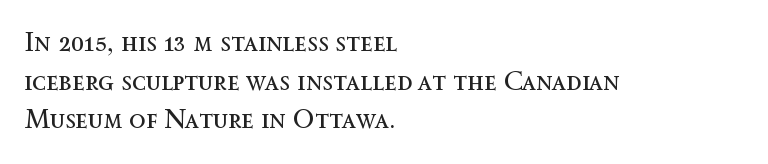
Q: Is the text bold? A: No.
Q: Is the text italic (slanted)? A: No, it is upright.
Q: Is the text underlined? A: No.
Q: How is the paragraph aligned? A: Left-aligned.
Q: Is the spacing between letters normal or unusually wide? A: Normal.
Q: Is the spacing between lines tight, normal or loose? A: Normal.
